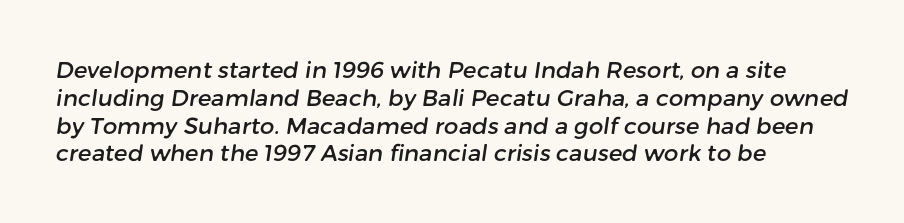
{"underline": "no", "align": "left", "line_spacing_ratio": 1.21, "letter_spacing": "normal", "letter_spacing_em": 0.0, "glyph_px": 23}
